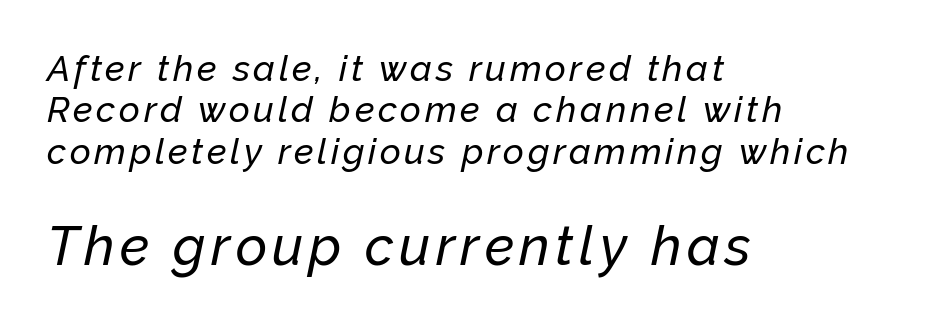
{"italic": "yes", "lean": "right", "slant_degrees": 12, "width": "normal", "stroke_contrast": "low", "x_height": "medium", "monospaced": "no", "underline": "no", "align": "left", "line_spacing": "tight", "line_spacing_ratio": 1.15, "larger_block": "second", "size_ratio": 1.5, "glyph_px": 54}
